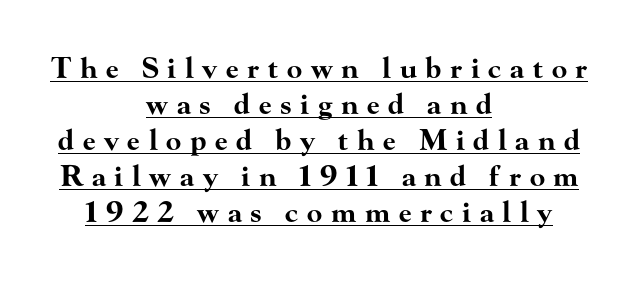
Each word looks stretched out because of the extra space between its letters. On the weight axis this lands at bold, roughly 700. Alignment: centered. The typeface chosen for these lines features serifs. Glance below the letters and you will spot a drawn line.
